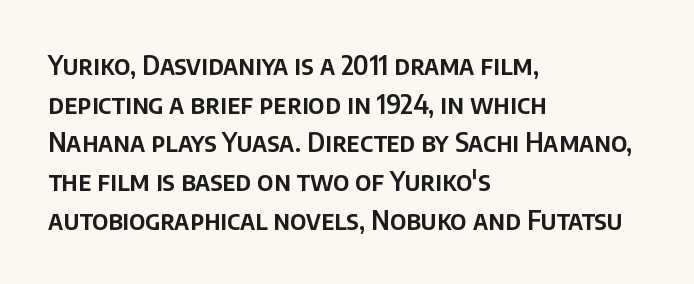
The image shows 26 px text type, upright; set left-aligned, normal line spacing (1.49x), normal letter spacing, not underlined.
